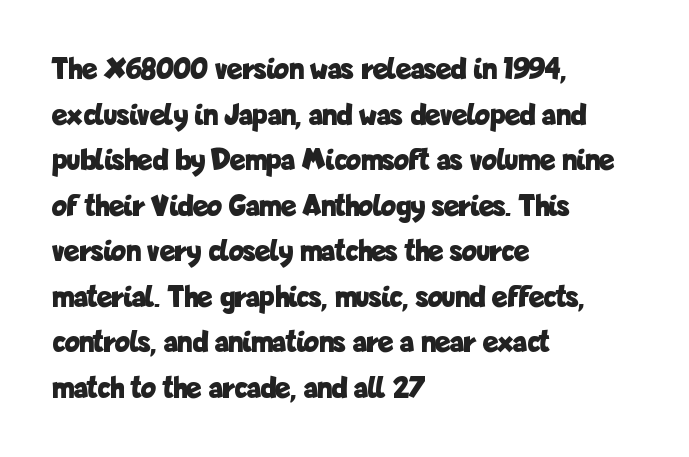
{"serif": "no", "italic": "no", "bold": "yes", "weight": "bold", "width": "condensed", "stroke_contrast": "low", "x_height": "medium", "monospaced": "no", "underline": "no", "align": "left", "line_spacing": "normal", "line_spacing_ratio": 1.47, "letter_spacing": "normal", "letter_spacing_em": 0.0, "glyph_px": 31}
